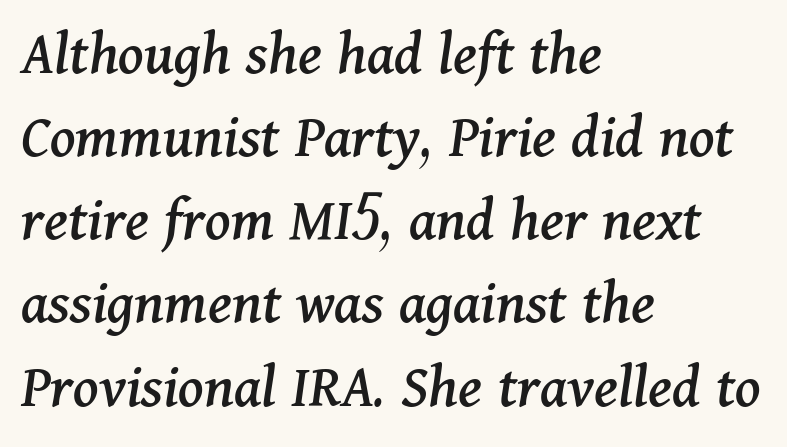
The image shows 63 px serif type, italic (leaning right); set left-aligned, normal line spacing (1.32x), normal letter spacing, not underlined; medium stroke contrast and a medium x-height.
